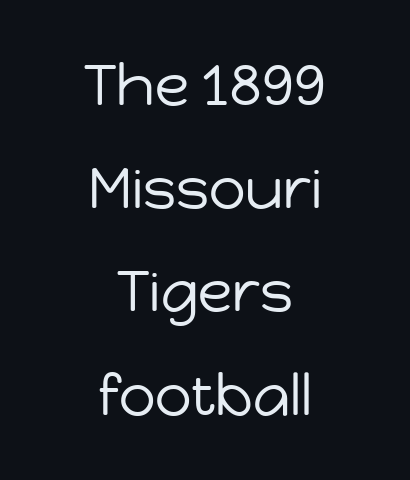
The image shows 57 px regular-weight sans-serif type, upright; set centered, line spacing 1.81x, normal letter spacing, not underlined; low stroke contrast and a medium x-height.
